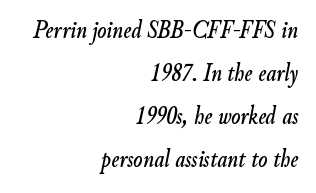
A typesetter would mark this as italic. Descender tails drop into unmarked territory. The setting favours the right margin, as signatures and pull-quotes sometimes do. Quick note: interline space is typical. Look at the tracking — it's just the regular setting, nothing added.
